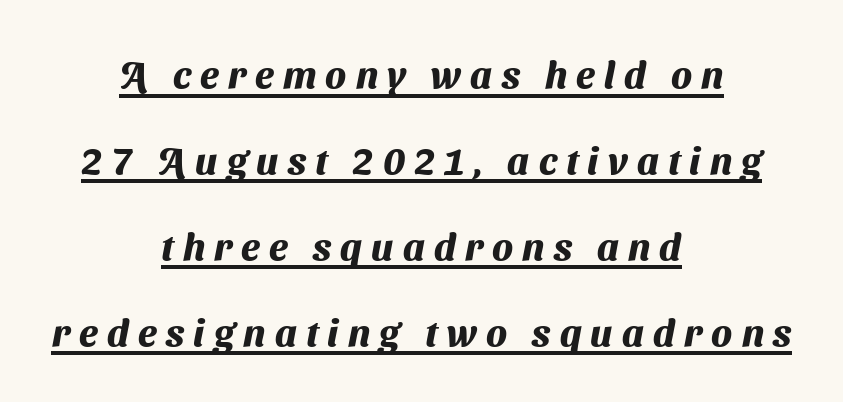
The image shows 38 px heavy sans-serif type; set centered, loose line spacing (2.26x), unusually wide letter spacing (+0.24 em), underlined; medium stroke contrast and a medium x-height.
